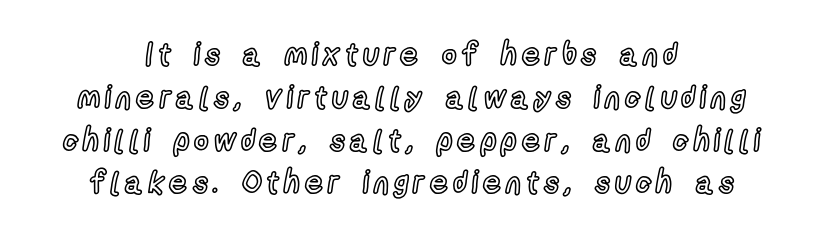
Neither beginnings nor endings align; midpoints do. Only glyphs here, with clear space below each row. You could not count columns in this text — the font is proportionally spaced.
